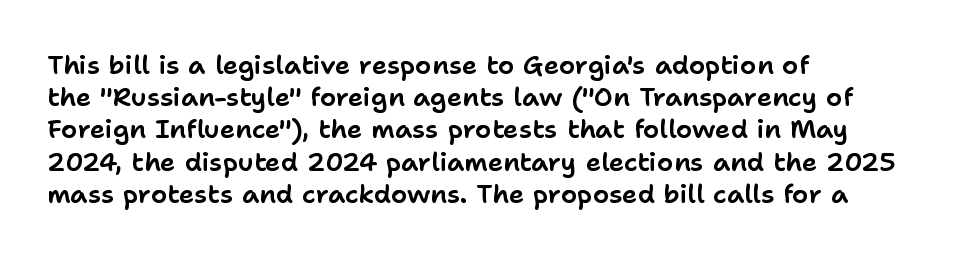
The image shows 26 px text type, upright; set left-aligned, line spacing 1.24x, normal letter spacing, not underlined.
